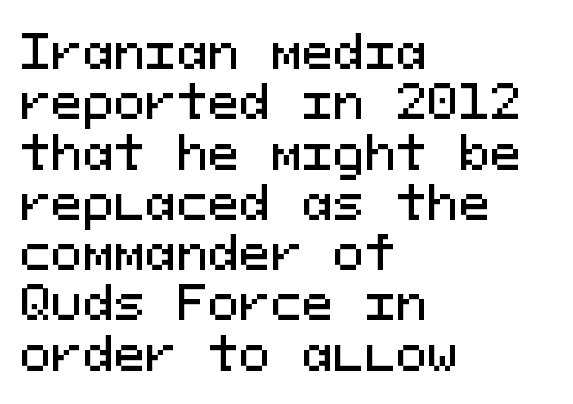
Italic: no, the glyphs are upright roman. Whoever set this chose condensed vertical rhythm over breathing room. A bare baseline throughout the passage. Classification — sans serif.
